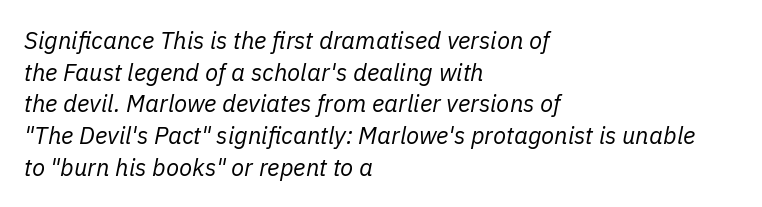
The text block is weighted toward the left margin, trailing off unevenly rightward. The zone under the glyphs is completely vacant. The letters sit at their default tracking, neither squeezed nor spread. Notice how descenders clear the ascenders below comfortably — that's standard leading. The characters are drawn with everyday or finer stroke widths.
